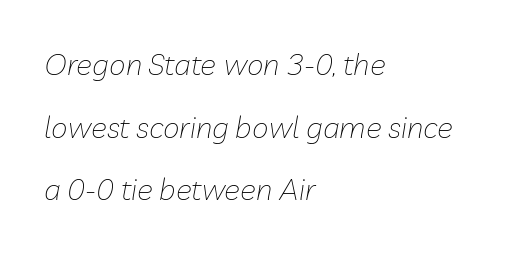
Q: Is the text bold? A: No.
Q: Is the text italic (slanted)? A: Yes, it leans right by about 10 degrees.
Q: Is the text underlined? A: No.
Q: How is the paragraph aligned? A: Left-aligned.
Q: Is the spacing between letters normal or unusually wide? A: Normal.
Q: Is the spacing between lines tight, normal or loose? A: Loose.
Q: Width (condensed, normal, or wide)? A: Normal.
Q: Stroke contrast? A: Low.
Q: x-height? A: Medium.
Q: Monospaced? A: No.
